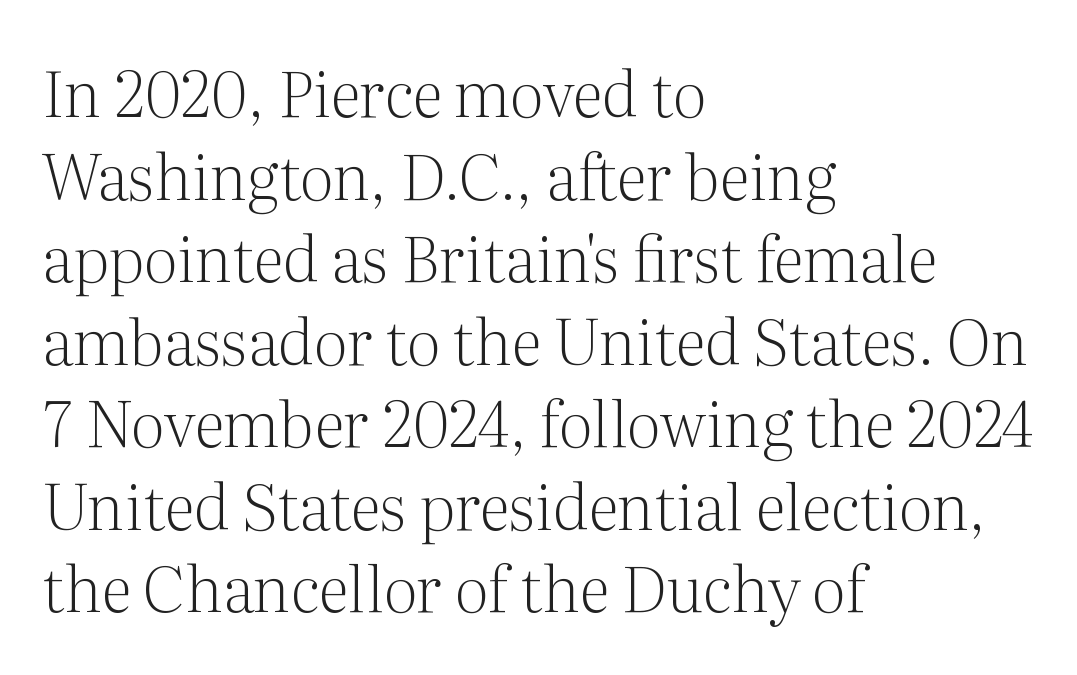
Q: Is the text bold? A: No.
Q: Is the text italic (slanted)? A: No, it is upright.
Q: Is the typeface a serif or a sans-serif typeface? A: Serif.
Q: Is the text underlined? A: No.
Q: How is the paragraph aligned? A: Left-aligned.
Q: Is the spacing between letters normal or unusually wide? A: Normal.
Q: Is the spacing between lines tight, normal or loose? A: Normal.
Q: Width (condensed, normal, or wide)? A: Normal.
Q: Stroke contrast? A: Medium.
Q: x-height? A: Medium.
Q: Monospaced? A: No.
